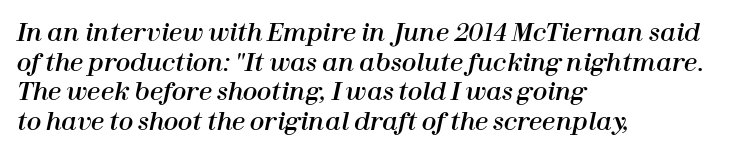
{"italic": "yes", "lean": "right", "slant_degrees": 12, "underline": "no", "align": "left", "line_spacing_ratio": 1.23, "letter_spacing": "normal", "letter_spacing_em": 0.0, "glyph_px": 24}
